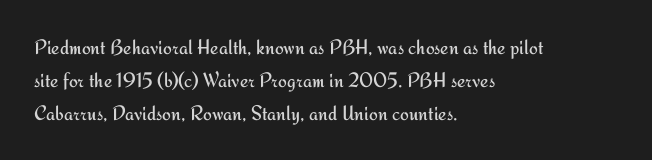
{"italic": "no", "bold": "no", "underline": "no", "align": "left", "line_spacing": "normal", "line_spacing_ratio": 1.57, "letter_spacing": "normal", "letter_spacing_em": 0.0, "glyph_px": 21}
